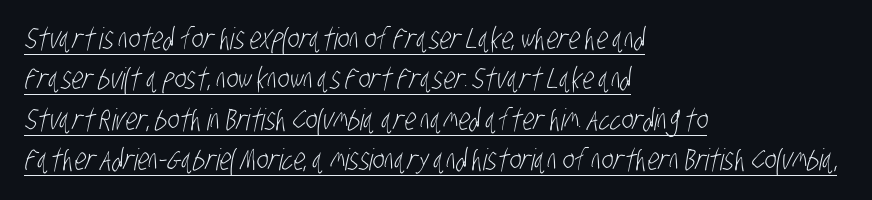
Serifs: no, the terminals of the letterforms are clean. Students, observe the line beneath the letters — that is underlining. Reading down the column, the eye jumps a familiar distance to each next line. Tracking here is standard; glyphs follow each other at the usual distance. The letters look calm and open, with moderate or lighter stems. Line beginnings align vertically; line endings do not.
